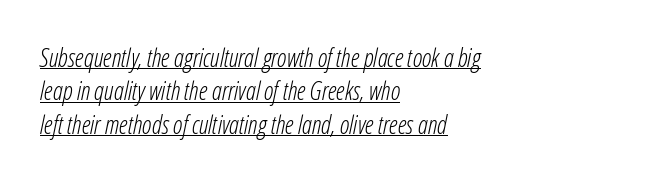
{"italic": "yes", "lean": "right", "slant_degrees": 12, "bold": "no", "underline": "yes", "align": "left", "line_spacing": "normal", "line_spacing_ratio": 1.34, "letter_spacing": "normal", "letter_spacing_em": 0.0, "glyph_px": 25}
